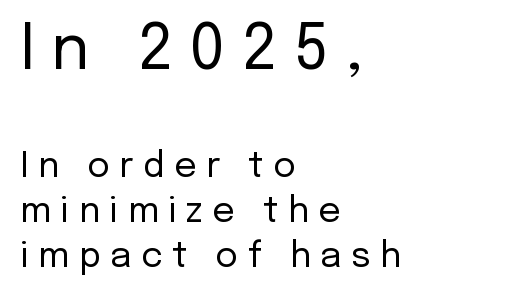
Q: Is the text bold? A: No.
Q: Is the text italic (slanted)? A: No, it is upright.
Q: Is the typeface a serif or a sans-serif typeface? A: Sans-serif.
Q: Is the text underlined? A: No.
Q: How is the paragraph aligned? A: Left-aligned.
Q: Is the spacing between letters normal or unusually wide? A: Unusually wide.
Q: Is the spacing between lines tight, normal or loose? A: Normal.
Q: Which block of text is set in a larger size, the first (top) or the second (bottom)? A: The first (top) one.
Q: Width (condensed, normal, or wide)? A: Normal.
Q: Stroke contrast? A: Low.
Q: x-height? A: Medium.
Q: Monospaced? A: No.
